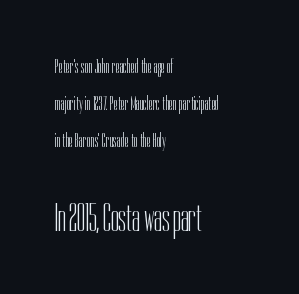
{"serif": "no", "italic": "no", "bold": "no", "weight": "light", "width": "condensed", "stroke_contrast": "low", "x_height": "medium", "monospaced": "no", "underline": "no", "align": "left", "line_spacing_ratio": 1.84, "letter_spacing": "normal", "letter_spacing_em": 0.0, "larger_block": "second", "size_ratio": 1.95, "glyph_px": 39}
